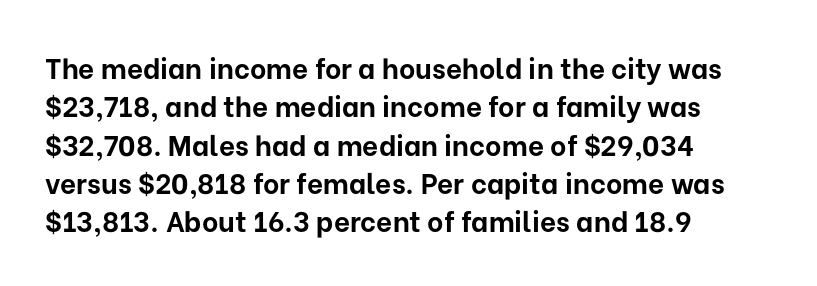
The image shows 28 px bold sans-serif type, upright; set left-aligned, normal line spacing (1.37x), normal letter spacing, not underlined; low stroke contrast and a medium x-height.
